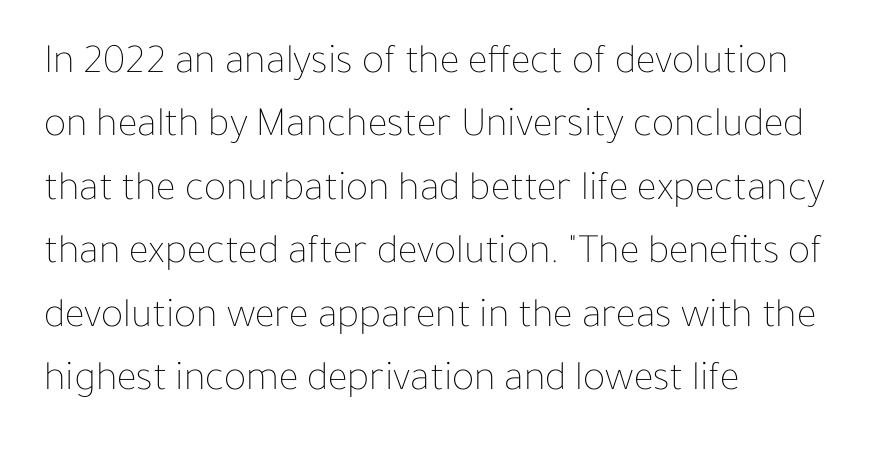
The image shows 42 px thin type, upright; set left-aligned, normal line spacing (1.51x), normal letter spacing, not underlined; low stroke contrast and a medium x-height.
